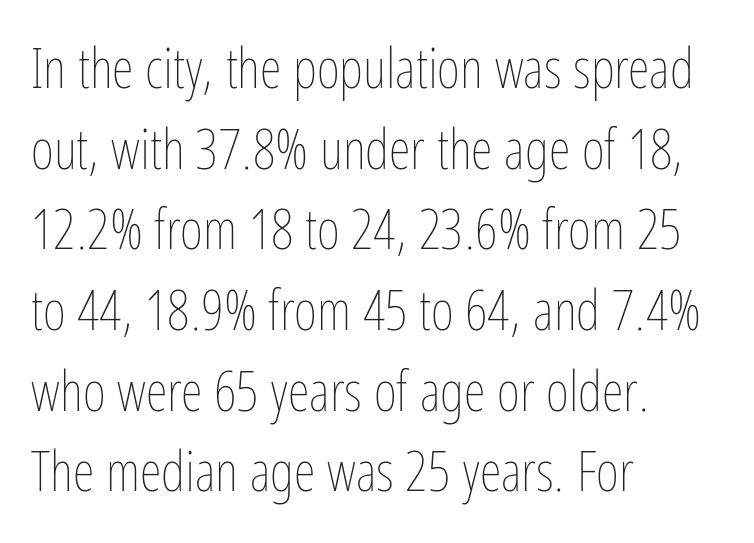
{"italic": "no", "bold": "no", "weight": "thin", "width": "condensed", "stroke_contrast": "low", "x_height": "medium", "monospaced": "no", "underline": "no", "align": "left", "line_spacing": "normal", "line_spacing_ratio": 1.44, "letter_spacing": "normal", "letter_spacing_em": 0.0, "glyph_px": 56}
